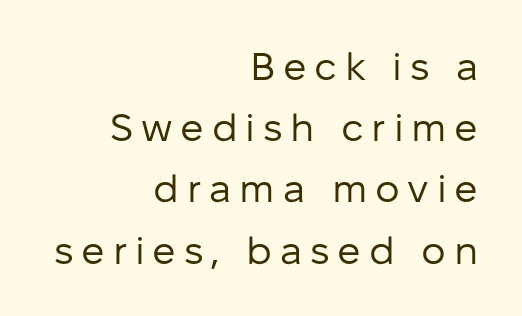
Spacing verdict: proportional, widths tailored to each character. Clear beneath every line of the passage. The typesetter chose a ragged-left arrangement here. The letters stand straight up with perfectly vertical stems.
